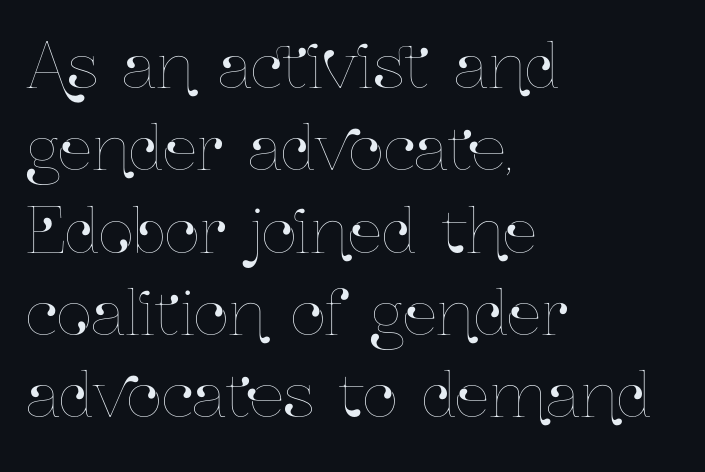
Q: Is the text italic (slanted)? A: No, it is upright.
Q: Is the text underlined? A: No.
Q: How is the paragraph aligned? A: Left-aligned.
Q: Is the spacing between letters normal or unusually wide? A: Normal.
Q: Is the spacing between lines tight, normal or loose? A: Normal.
Q: Width (condensed, normal, or wide)? A: Condensed.
Q: Stroke contrast? A: Low.
Q: x-height? A: Medium.
Q: Monospaced? A: No.
